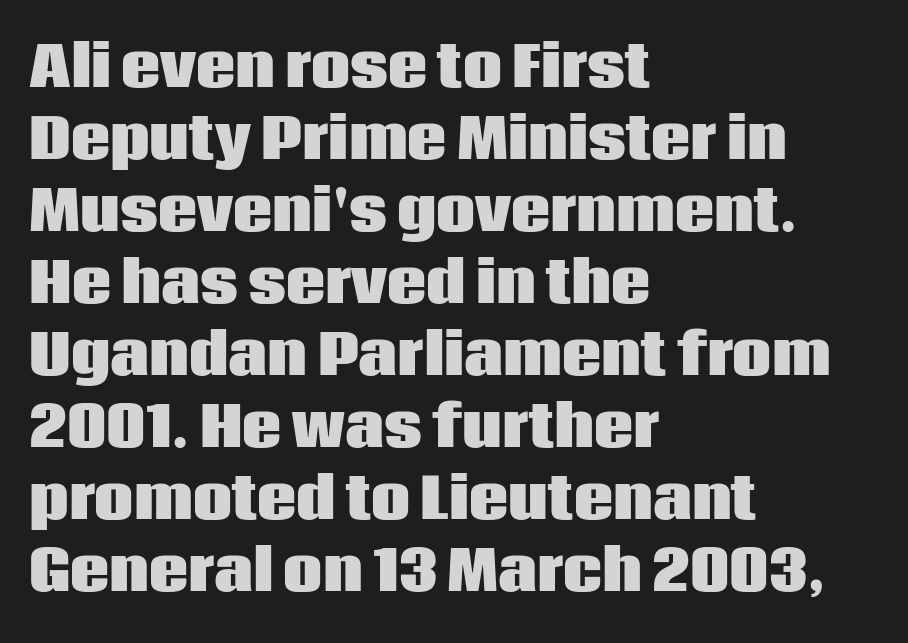
Q: Is the text bold? A: Yes.
Q: Is the text italic (slanted)? A: No, it is upright.
Q: Is the typeface a serif or a sans-serif typeface? A: Sans-serif.
Q: Is the text underlined? A: No.
Q: How is the paragraph aligned? A: Left-aligned.
Q: Is the spacing between letters normal or unusually wide? A: Normal.
Q: Is the spacing between lines tight, normal or loose? A: Normal.
Q: Width (condensed, normal, or wide)? A: Normal.
Q: Stroke contrast? A: Low.
Q: x-height? A: Large.
Q: Monospaced? A: No.
